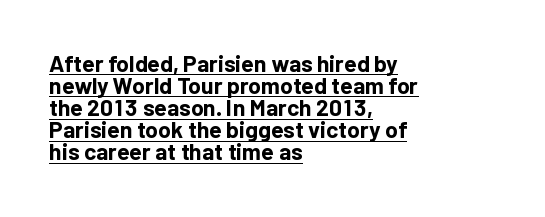
Q: Is the text bold? A: Yes.
Q: Is the text italic (slanted)? A: No, it is upright.
Q: Is the text underlined? A: Yes.
Q: How is the paragraph aligned? A: Left-aligned.
Q: Is the spacing between letters normal or unusually wide? A: Normal.
Q: Is the spacing between lines tight, normal or loose? A: Tight.
